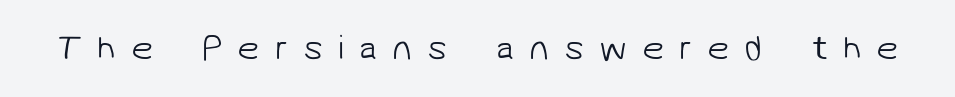
{"serif": "no", "bold": "no", "weight": "light", "width": "normal", "stroke_contrast": "low", "x_height": "medium", "monospaced": "no", "underline": "no", "letter_spacing": "wide", "letter_spacing_em": 0.43, "glyph_px": 35}
